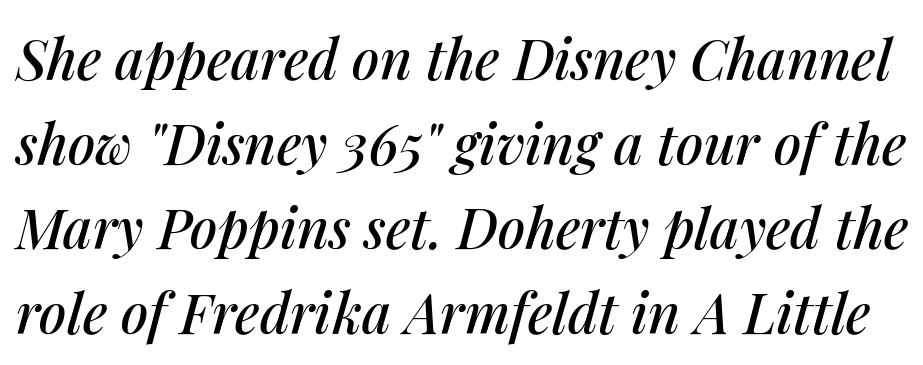
Q: Is the text italic (slanted)? A: Yes, it leans right by about 14 degrees.
Q: Is the text underlined? A: No.
Q: Is the spacing between letters normal or unusually wide? A: Normal.
Q: Is the spacing between lines tight, normal or loose? A: Normal.
Q: Width (condensed, normal, or wide)? A: Normal.
Q: Stroke contrast? A: Medium.
Q: x-height? A: Medium.
Q: Monospaced? A: No.
